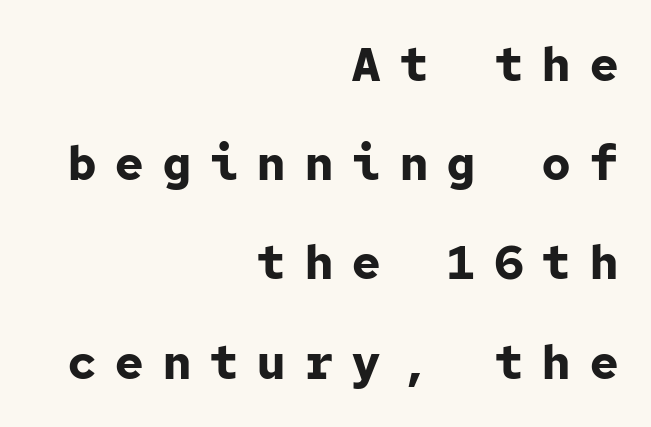
Honestly, there is no underline to notice here at all. This is heavy type, rendered in bold. Compared with a flush-left layout, this one pins lines to the opposite, right side. Fixed-width glyphs throughout — classic coding-font behaviour.
